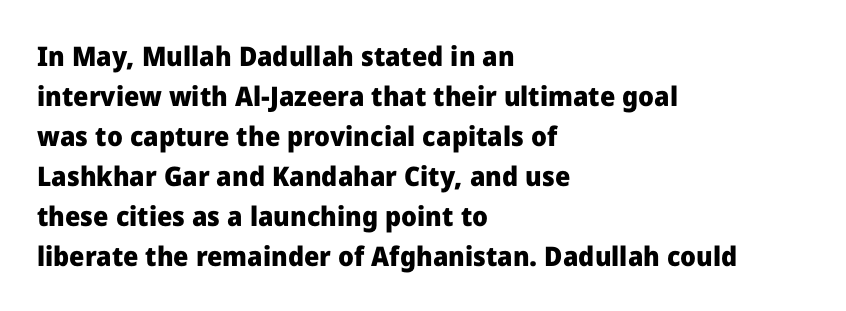
A student would call this left alignment; a typographer would say flush left, rag right. Lines of text with bare space underneath. Does the weight exceed regular? Yes, all the way to bold. Posture: vertical. The rows are spaced the way most documents space them. In terms of letterspacing, this is plain default setting.
